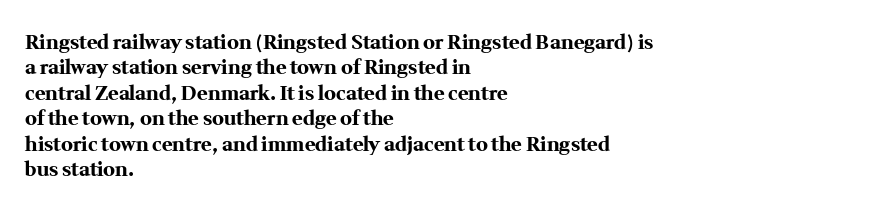
The image shows 20 px bold type, upright; set left-aligned, normal line spacing (1.27x), normal letter spacing, not underlined.
